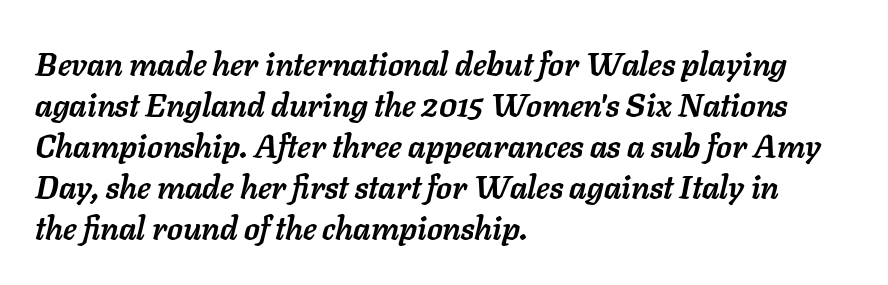
The rendering uses a moderate line-height, typical for paragraphs. The area under the type is left untouched. This is heavy type, rendered in bold. Does extra space separate the letters? No, they use regular spacing.
